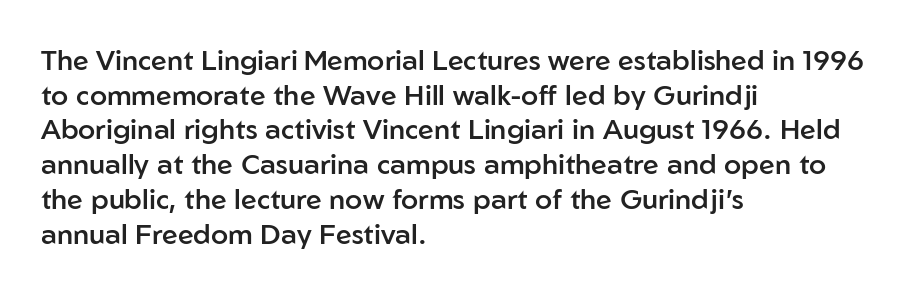
The specimen omits any rule beneath the text block's lines. The letters advance in unequal steps, a hallmark of proportional type. When letters stand straight like this, we call the style roman or upright. Heft: intermediate — a semibold.
